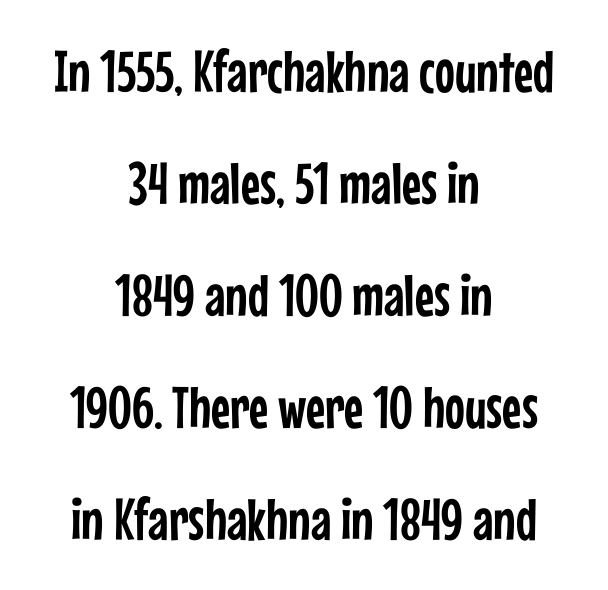
In terms of leading, this rendering errs on the spacious side. Typeset on center — no edge is straight. Character widths vary here, with narrow letters taking less room than wide ones. Glyph-to-glyph distance matches everyday printed text.
